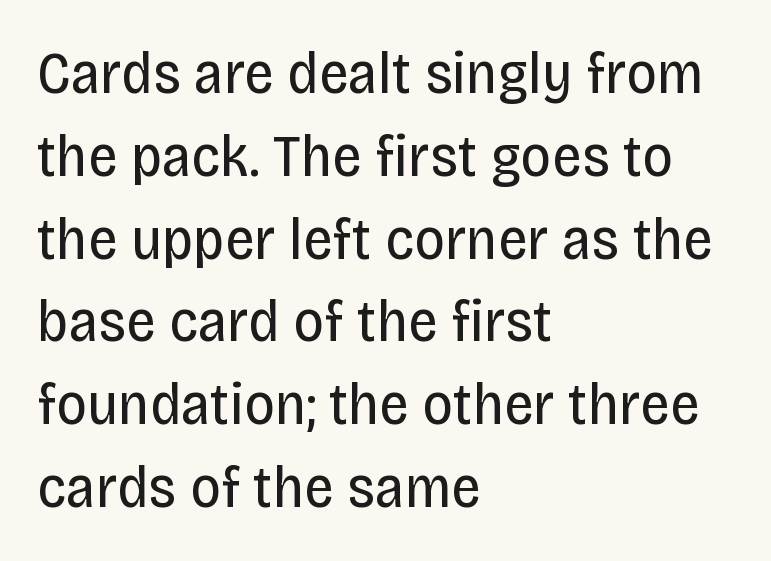
Q: Is the text bold? A: No.
Q: Is the text italic (slanted)? A: No, it is upright.
Q: Is the typeface a serif or a sans-serif typeface? A: Sans-serif.
Q: Is the text underlined? A: No.
Q: How is the paragraph aligned? A: Left-aligned.
Q: Is the spacing between letters normal or unusually wide? A: Normal.
Q: Is the spacing between lines tight, normal or loose? A: Normal.
Q: Width (condensed, normal, or wide)? A: Condensed.
Q: Stroke contrast? A: Low.
Q: x-height? A: Large.
Q: Monospaced? A: No.
